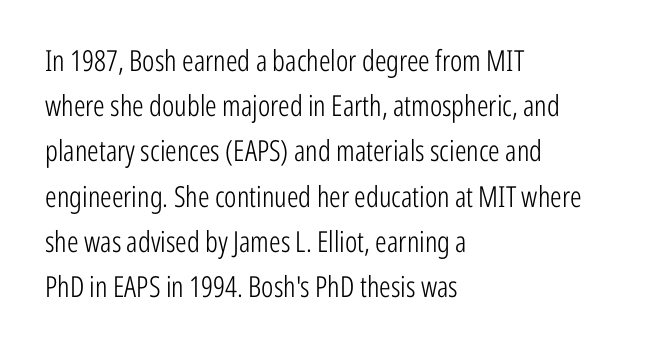
The image shows 29 px light, condensed sans-serif type, upright; set left-aligned, normal line spacing (1.56x), normal letter spacing, not underlined; low stroke contrast and a medium x-height.
